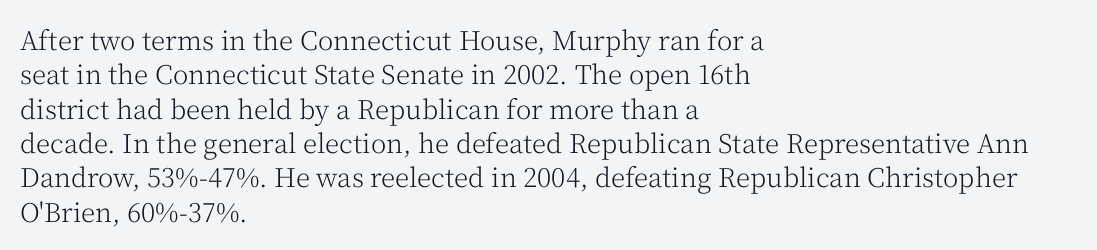
{"italic": "no", "bold": "no", "underline": "no", "align": "left", "line_spacing": "normal", "line_spacing_ratio": 1.32, "letter_spacing": "normal", "letter_spacing_em": 0.0, "glyph_px": 26}
